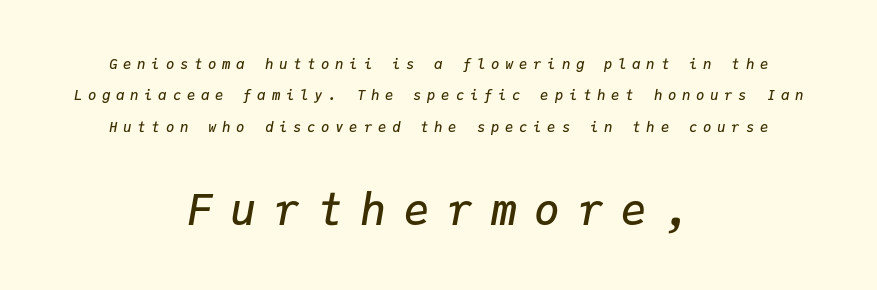
What stands out about the letter spacing? Its width — letters are far apart. Centered paragraph, ragged on both sides. Notice how the stems are inclined rather than vertical — that's the hallmark of italics. Look at the stroke-to-counter ratio: somewhat heavy, a semibold. Students, observe: this is what heavily led, spacious text looks like. This rendering features lettering with no underline.
